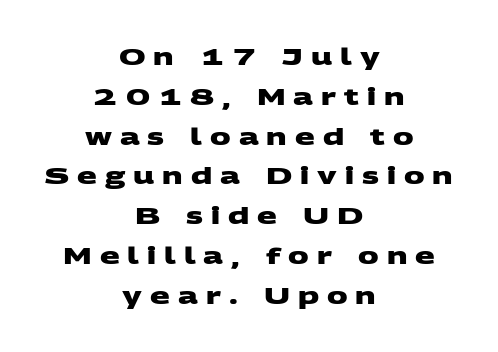
The image shows 23 px bold type; set centered, line spacing 1.73x, unusually wide letter spacing (+0.35 em), not underlined.
